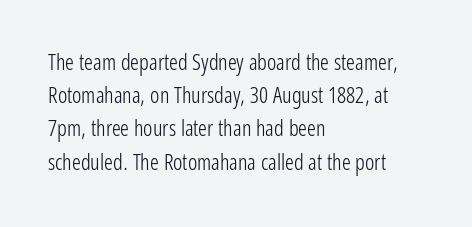
{"italic": "no", "bold": "no", "underline": "no", "align": "left", "line_spacing": "normal", "line_spacing_ratio": 1.51, "letter_spacing": "normal", "letter_spacing_em": 0.0, "glyph_px": 22}
